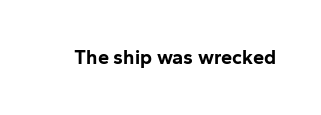
The rendering keeps characters at their native spacing. Underlining? Definitely not there. Nope, not italic — everything's standing straight. Set as a true bold cut, around the 700 mark.
